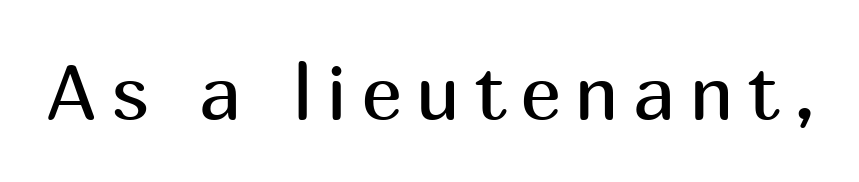
The image shows 78 px regular-weight sans-serif type, upright; set not underlined; medium stroke contrast and a medium x-height.
